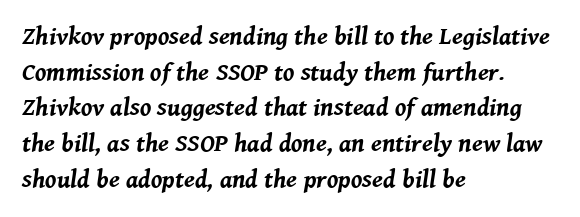
The image shows 25 px bold type, italic (leaning right); set left-aligned, normal line spacing (1.43x), normal letter spacing, not underlined.
